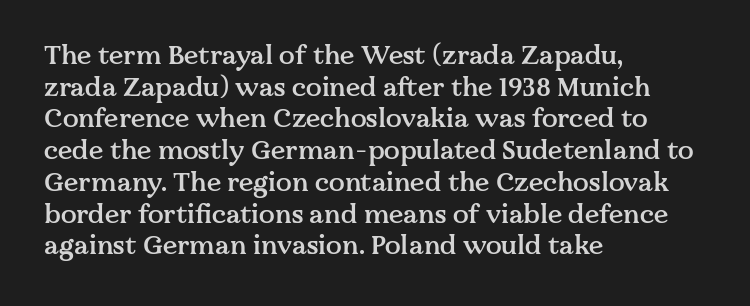
{"italic": "no", "bold": "semi", "underline": "no", "align": "left", "line_spacing_ratio": 1.22, "letter_spacing": "normal", "letter_spacing_em": 0.0, "glyph_px": 26}
